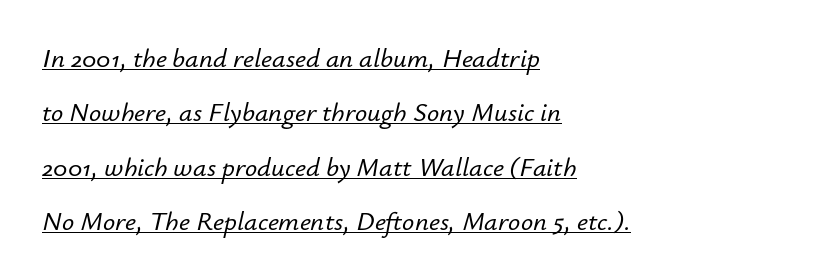
The image shows 27 px text type, italic (leaning right); set left-aligned, loose line spacing (2.01x), normal letter spacing, underlined.
